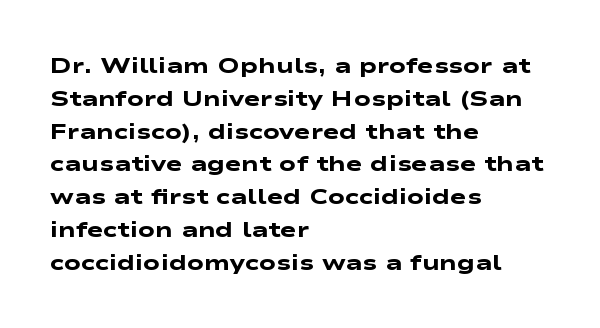
{"bold": "yes", "underline": "no", "align": "left", "line_spacing": "normal", "line_spacing_ratio": 1.49, "letter_spacing": "normal", "letter_spacing_em": 0.0, "glyph_px": 22}
